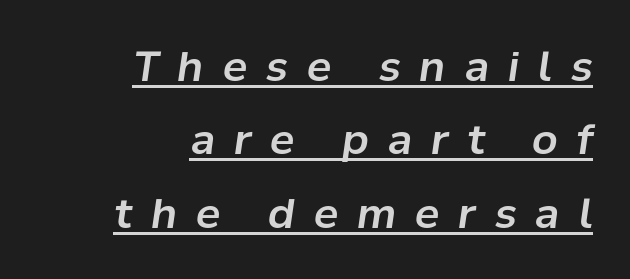
Q: Is the text italic (slanted)? A: Yes, it leans right by about 8 degrees.
Q: Is the text underlined? A: Yes.
Q: How is the paragraph aligned? A: Right-aligned.
Q: Is the spacing between letters normal or unusually wide? A: Unusually wide.
Q: Width (condensed, normal, or wide)? A: Normal.
Q: Stroke contrast? A: Low.
Q: x-height? A: Medium.
Q: Monospaced? A: No.
